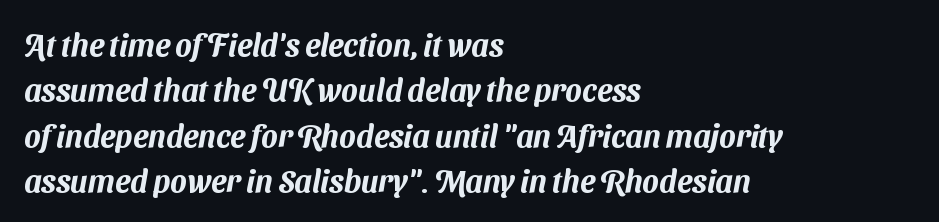
{"serif": "no", "width": "normal", "stroke_contrast": "medium", "x_height": "medium", "monospaced": "no", "underline": "no", "align": "left", "line_spacing": "normal", "line_spacing_ratio": 1.46, "letter_spacing": "normal", "letter_spacing_em": 0.0, "glyph_px": 31}
